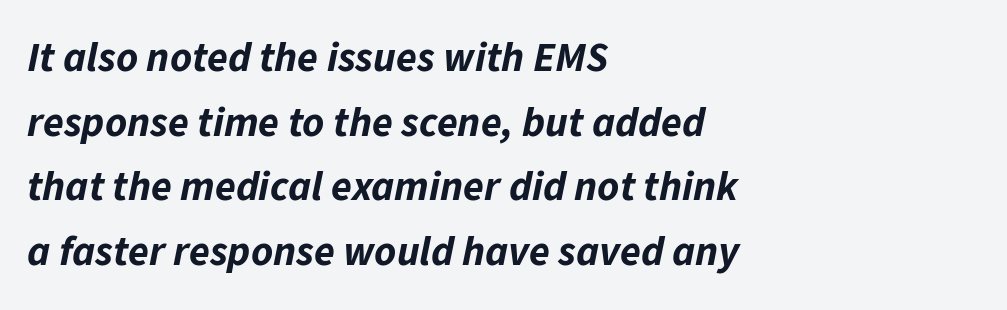
{"italic": "yes", "lean": "right", "slant_degrees": 11, "bold": "yes", "weight": "bold", "width": "normal", "stroke_contrast": "low", "x_height": "medium", "monospaced": "no", "underline": "no", "align": "left", "line_spacing": "normal", "line_spacing_ratio": 1.54, "letter_spacing": "normal", "letter_spacing_em": 0.0, "glyph_px": 42}
